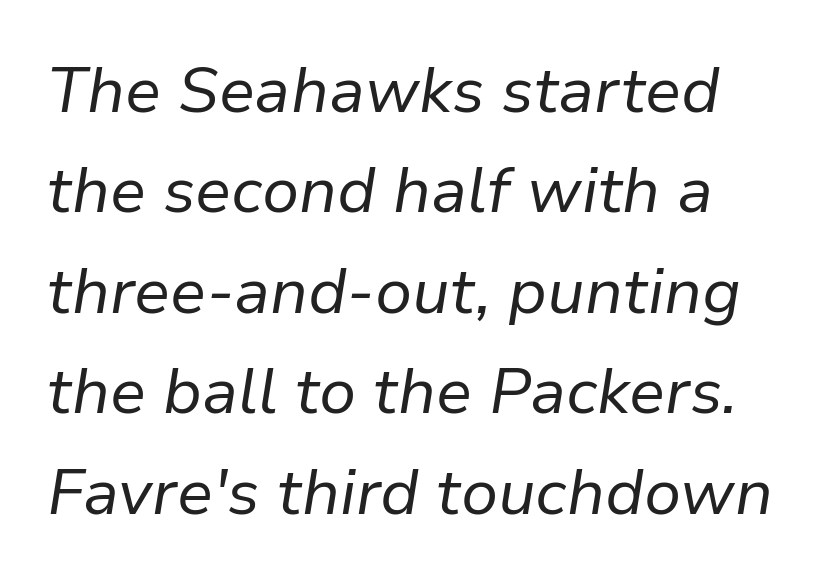
Would a proofreader flag this as italicized? Yes. The string is rendered with underlining switched off. Summary of weight: not heavy and not bold. This sample has the flowing, uneven cadence of proportional lettering.
